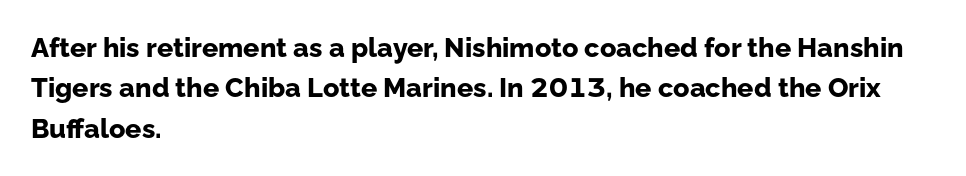
The image shows 27 px bold type, upright; set left-aligned, normal line spacing (1.5x), normal letter spacing, not underlined.
